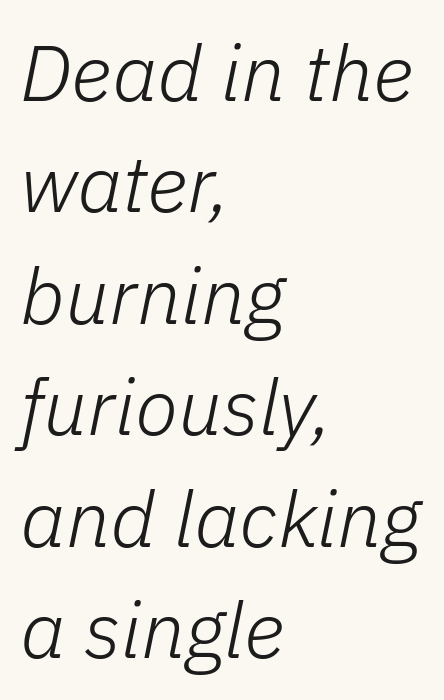
Nobody touched the tracking dial on this one. Words float on clear page, feet unadorned. Observe the lean: these are italic letterforms. Compared with typical paragraphs, the rows here are spaced about the same. Proportional: the letters do not fall into vertical columns.
